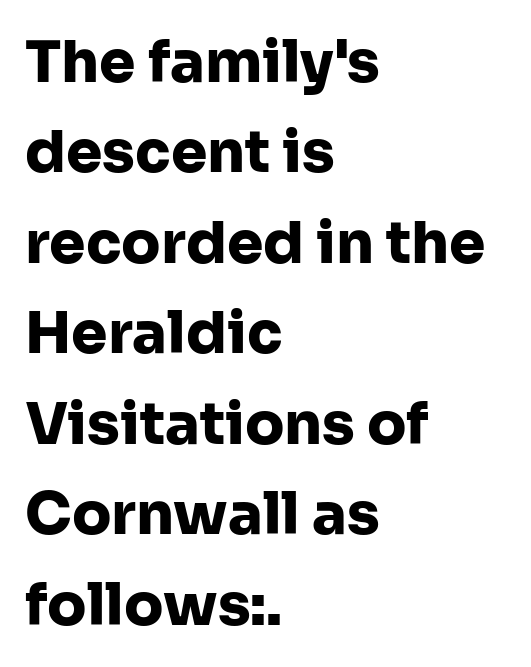
The image shows 58 px heavy sans-serif type, upright; set left-aligned, normal line spacing (1.56x), normal letter spacing, not underlined; low stroke contrast and a medium x-height.
